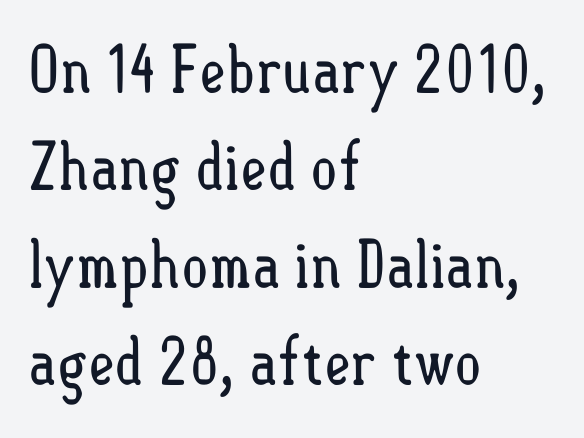
The lettering stays uniformly vertical, giving the passage a roman look. One-word summary of the alignment: left. You could not count columns in this text — the font is proportionally spaced. Vertical stems look standard width or narrower in stroke.
